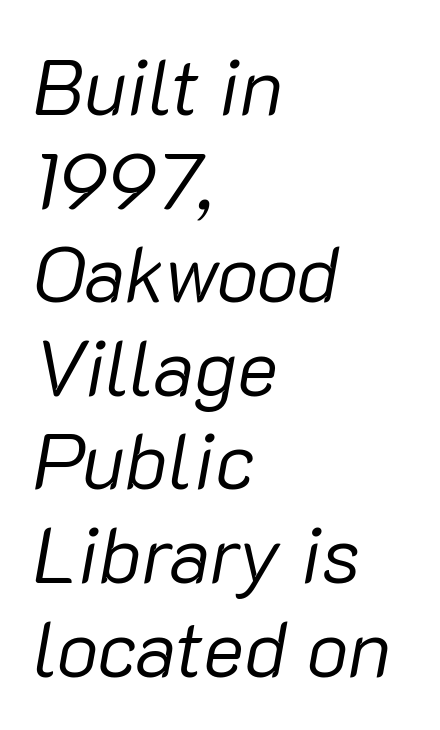
Q: Is the text bold? A: No.
Q: Is the text italic (slanted)? A: Yes, it leans right by about 10 degrees.
Q: Is the text underlined? A: No.
Q: How is the paragraph aligned? A: Left-aligned.
Q: Is the spacing between letters normal or unusually wide? A: Normal.
Q: Width (condensed, normal, or wide)? A: Normal.
Q: Stroke contrast? A: Low.
Q: x-height? A: Medium.
Q: Monospaced? A: No.
